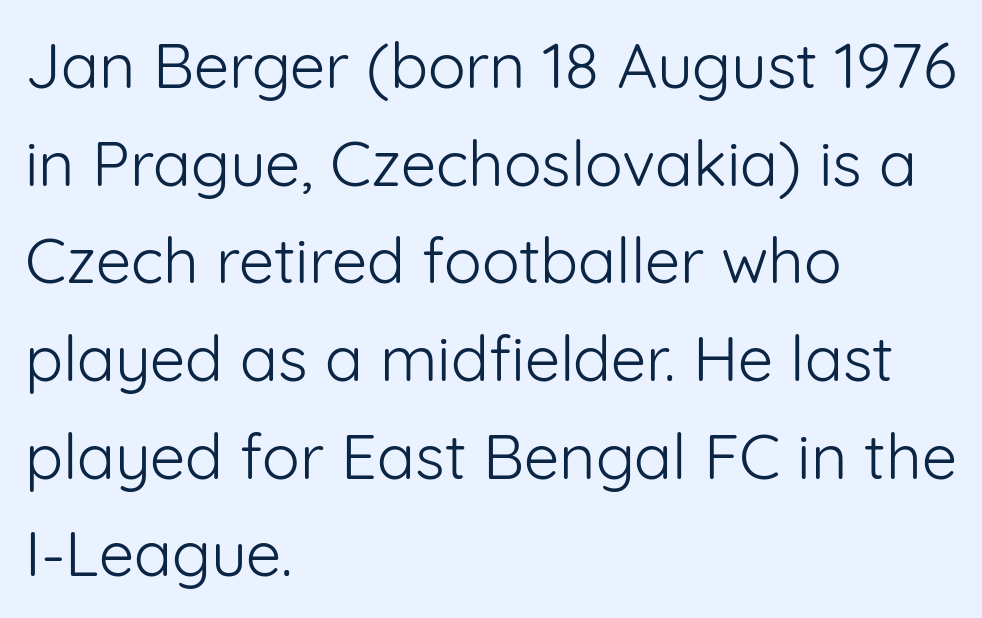
{"serif": "no", "italic": "no", "bold": "no", "weight": "light", "width": "normal", "stroke_contrast": "low", "x_height": "medium", "monospaced": "no", "underline": "no", "align": "left", "line_spacing": "normal", "line_spacing_ratio": 1.55, "letter_spacing": "normal", "letter_spacing_em": 0.0, "glyph_px": 63}
